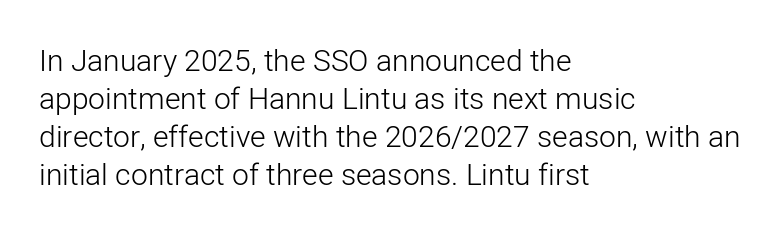
Q: Is the text bold? A: No.
Q: Is the text italic (slanted)? A: No, it is upright.
Q: Is the typeface a serif or a sans-serif typeface? A: Sans-serif.
Q: Is the text underlined? A: No.
Q: How is the paragraph aligned? A: Left-aligned.
Q: Is the spacing between letters normal or unusually wide? A: Normal.
Q: Is the spacing between lines tight, normal or loose? A: Normal.
Q: Width (condensed, normal, or wide)? A: Normal.
Q: Stroke contrast? A: Low.
Q: x-height? A: Medium.
Q: Monospaced? A: No.
